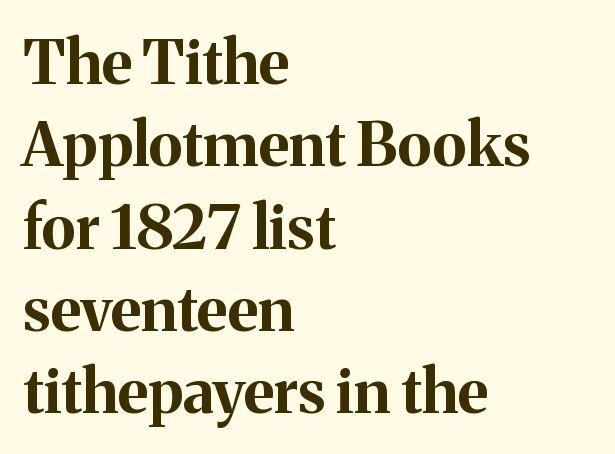
Q: Is the text bold? A: Yes.
Q: Is the text italic (slanted)? A: No, it is upright.
Q: Is the typeface a serif or a sans-serif typeface? A: Serif.
Q: Is the text underlined? A: No.
Q: How is the paragraph aligned? A: Left-aligned.
Q: Is the spacing between letters normal or unusually wide? A: Normal.
Q: Is the spacing between lines tight, normal or loose? A: Normal.
Q: Width (condensed, normal, or wide)? A: Normal.
Q: Stroke contrast? A: Medium.
Q: x-height? A: Medium.
Q: Monospaced? A: No.
